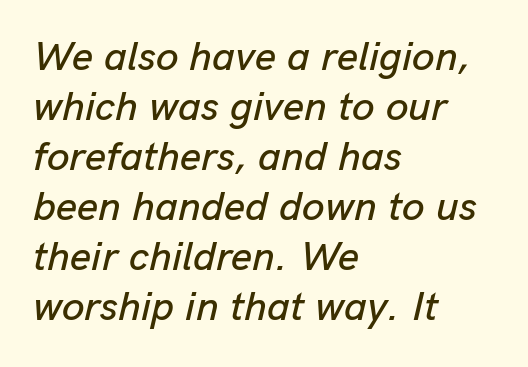
The image shows 41 px text type, italic (leaning right); set left-aligned, line spacing 1.22x, normal letter spacing, not underlined; low stroke contrast and a medium x-height.
